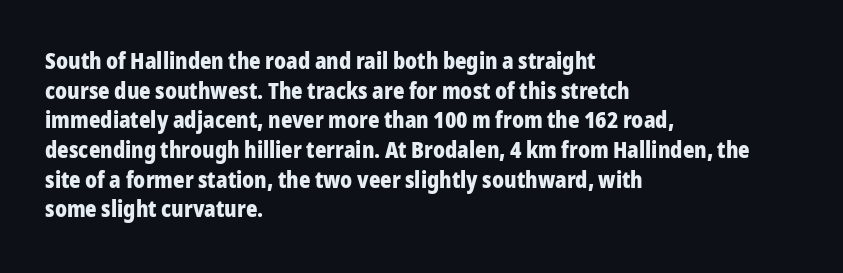
Q: Is the text bold? A: Yes.
Q: Is the text italic (slanted)? A: No, it is upright.
Q: Is the text underlined? A: No.
Q: How is the paragraph aligned? A: Left-aligned.
Q: Is the spacing between letters normal or unusually wide? A: Normal.
Q: Is the spacing between lines tight, normal or loose? A: Normal.
